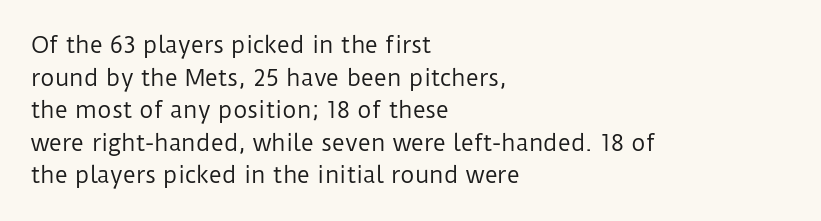
{"italic": "no", "bold": "no", "underline": "no", "align": "left", "line_spacing": "normal", "line_spacing_ratio": 1.48, "letter_spacing": "normal", "letter_spacing_em": 0.0, "glyph_px": 22}
